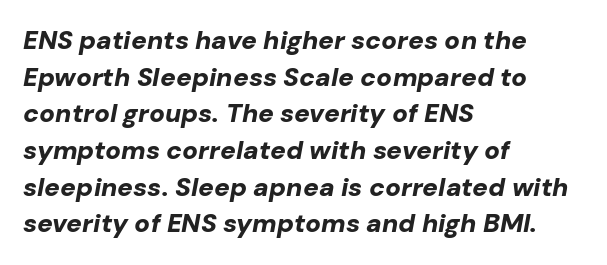
Between one letter and the next there's only the usual sliver of space. Is the type slanted? Yes — the strokes lean at a clear angle. Typeset ragged right — the left edge is the straight one. Clear beneath every line of the passage.
